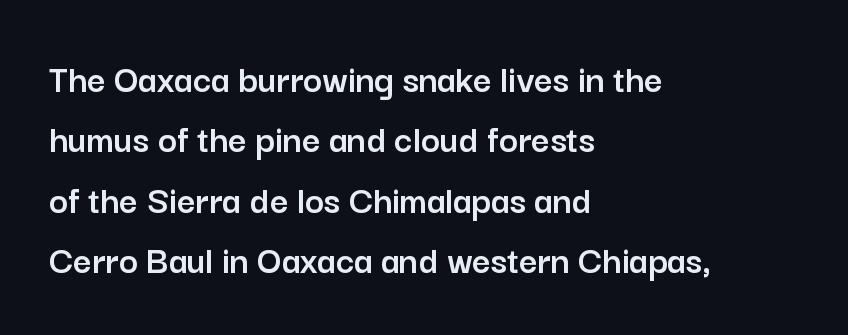
{"serif": "no", "italic": "no", "width": "normal", "stroke_contrast": "low", "x_height": "medium", "monospaced": "no", "underline": "no", "align": "left", "line_spacing": "normal", "line_spacing_ratio": 1.51, "letter_spacing": "normal", "letter_spacing_em": 0.0, "glyph_px": 40}
